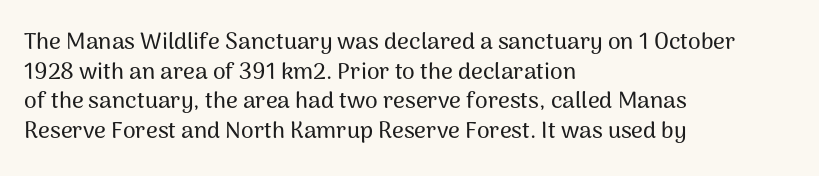
Descenders are the only things crossing below the line. A classic flush-left, rag-right setting is used for this passage. Upright lettering throughout. Quick note: interline space is typical. Letter spacing: default.
